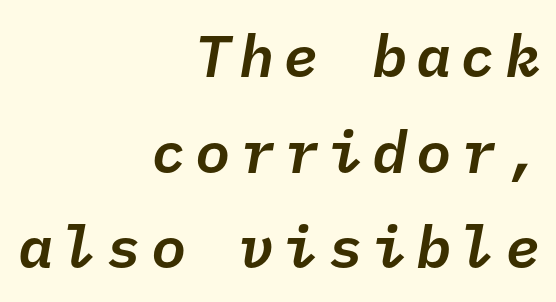
{"italic": "yes", "lean": "right", "slant_degrees": 10, "width": "normal", "stroke_contrast": "low", "x_height": "medium", "monospaced": "yes", "underline": "no", "align": "right", "line_spacing": "normal", "line_spacing_ratio": 1.62, "glyph_px": 59}
